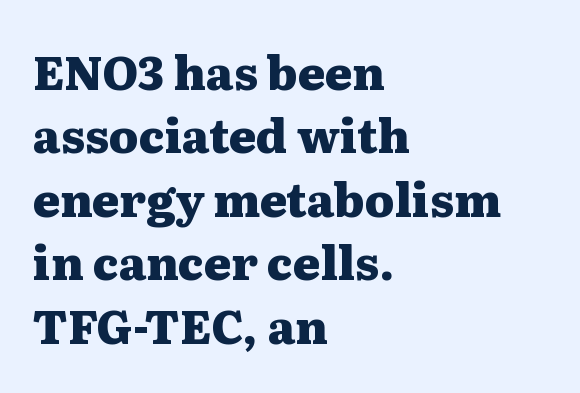
The image shows 46 px heavy, wide serif type, upright; set left-aligned, normal line spacing (1.38x), normal letter spacing, not underlined; medium stroke contrast and a medium x-height.
